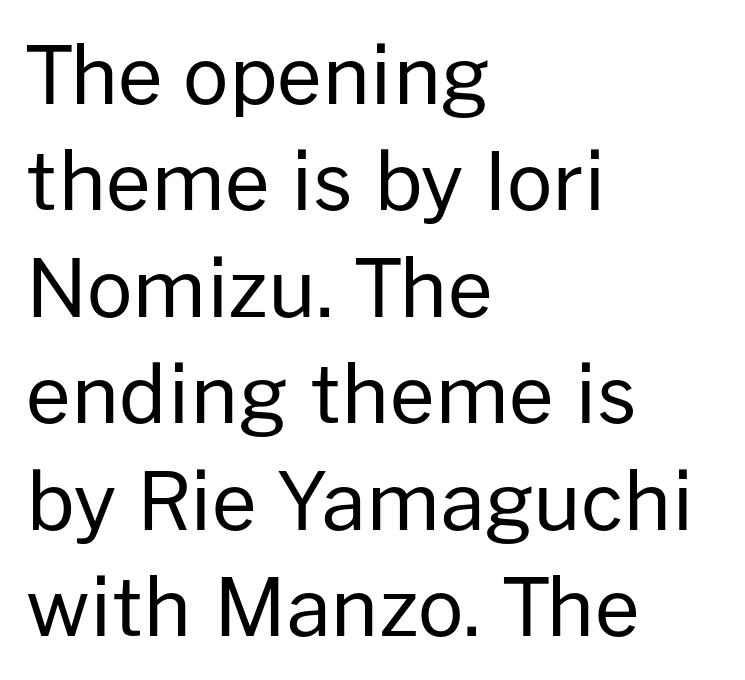
This is the regular roman posture of the typeface. Regarding leading, the lines here are spaced in the standard way. The specimen omits any rule beneath the text block's lines. Does extra space separate the letters? No, they use regular spacing. Teacher's note: observe the even left margin — that is flush-left alignment. Type style note: lacks serifs.
